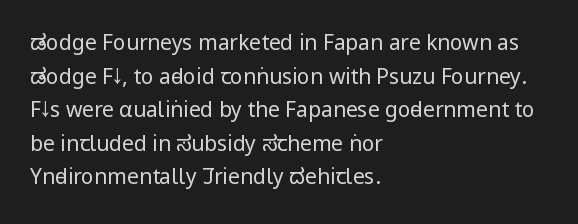
{"italic": "no", "bold": "no", "underline": "no", "align": "left", "line_spacing": "normal", "line_spacing_ratio": 1.6, "letter_spacing": "normal", "letter_spacing_em": 0.0, "glyph_px": 21}
